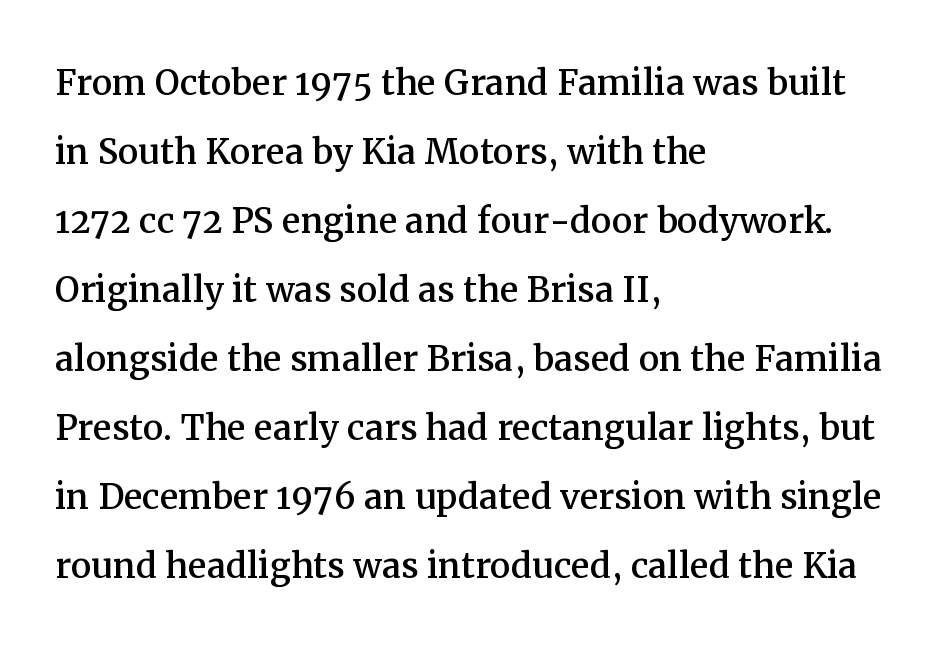
{"serif": "yes", "italic": "no", "width": "normal", "stroke_contrast": "medium", "x_height": "medium", "monospaced": "no", "underline": "no", "align": "left", "line_spacing": "normal", "line_spacing_ratio": 1.5, "letter_spacing": "normal", "letter_spacing_em": 0.0, "glyph_px": 46}
